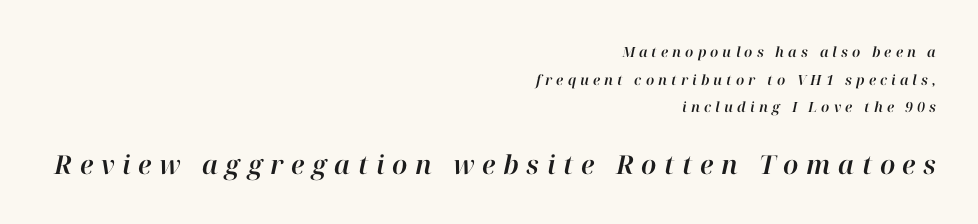
The image shows 26 px text type, italic (leaning right); set right-aligned, loose line spacing (1.97x), unusually wide letter spacing (+0.29 em), not underlined; the second (bottom) block is 1.86x larger.
